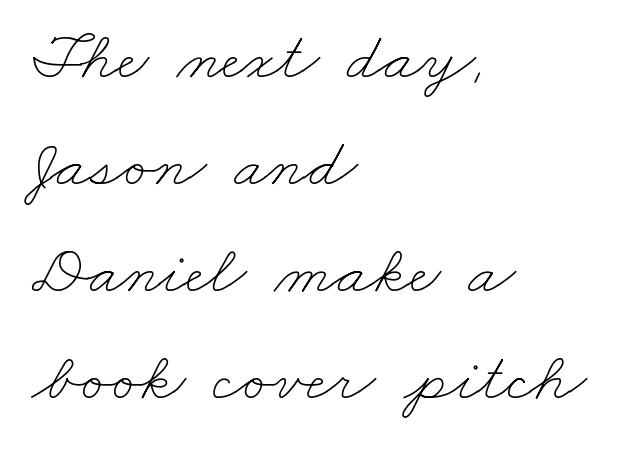
Q: Is the text bold? A: No.
Q: Is the text underlined? A: No.
Q: How is the paragraph aligned? A: Left-aligned.
Q: Is the spacing between letters normal or unusually wide? A: Normal.
Q: Is the spacing between lines tight, normal or loose? A: Normal.
Q: Width (condensed, normal, or wide)? A: Wide.
Q: Stroke contrast? A: Low.
Q: x-height? A: Small.
Q: Monospaced? A: No.
